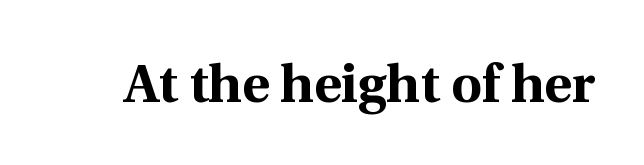
{"serif": "yes", "italic": "no", "bold": "yes", "weight": "bold", "width": "normal", "x_height": "medium", "monospaced": "no", "underline": "no", "letter_spacing": "normal", "letter_spacing_em": 0.0, "glyph_px": 53}
